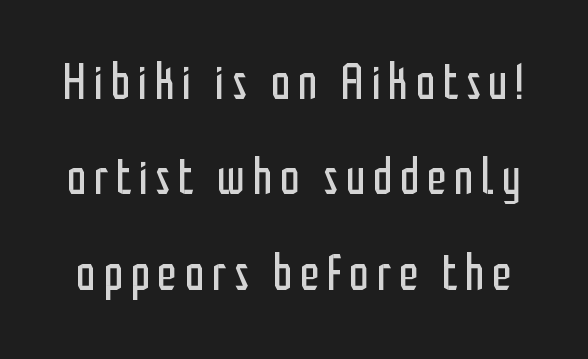
{"serif": "no", "italic": "no", "bold": "no", "weight": "regular", "width": "condensed", "stroke_contrast": "low", "x_height": "medium", "monospaced": "no", "underline": "no", "line_spacing": "loose", "line_spacing_ratio": 1.91, "glyph_px": 50}
